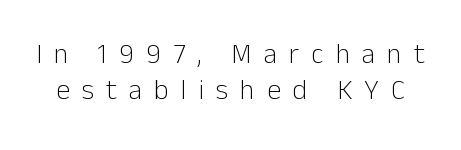
The image shows 28 px light sans-serif type, upright; set normal line spacing (1.29x), unusually wide letter spacing (+0.43 em), not underlined; low stroke contrast and a medium x-height.
